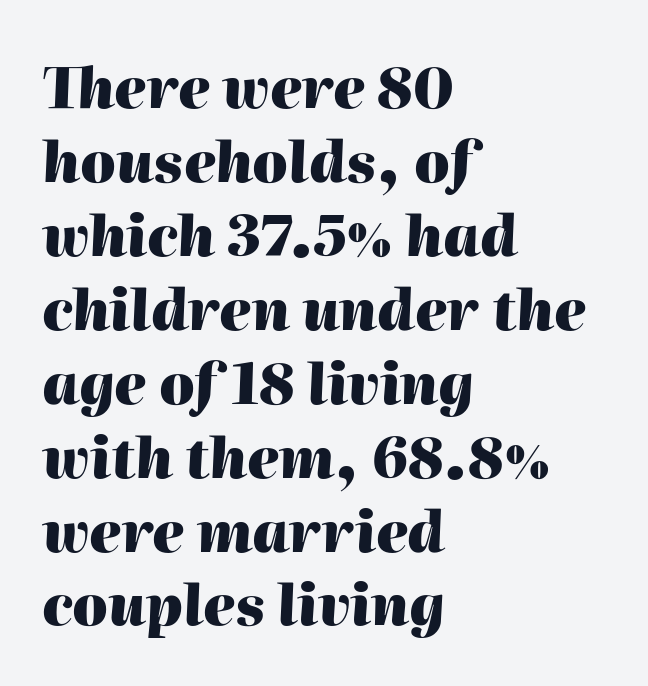
Q: Is the text bold? A: Yes.
Q: Is the text italic (slanted)? A: Yes, it leans right by about 2 degrees.
Q: Is the text underlined? A: No.
Q: How is the paragraph aligned? A: Left-aligned.
Q: Is the spacing between letters normal or unusually wide? A: Normal.
Q: Is the spacing between lines tight, normal or loose? A: Normal.
Q: Width (condensed, normal, or wide)? A: Normal.
Q: Stroke contrast? A: High.
Q: x-height? A: Medium.
Q: Monospaced? A: No.
